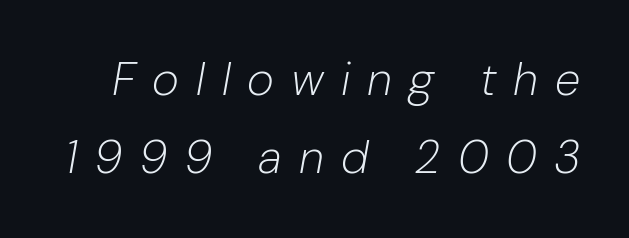
{"italic": "yes", "lean": "right", "slant_degrees": 10, "bold": "no", "weight": "light", "width": "normal", "stroke_contrast": "low", "x_height": "medium", "monospaced": "no", "underline": "no", "line_spacing": "normal", "line_spacing_ratio": 1.7, "letter_spacing": "wide", "letter_spacing_em": 0.37, "glyph_px": 46}
